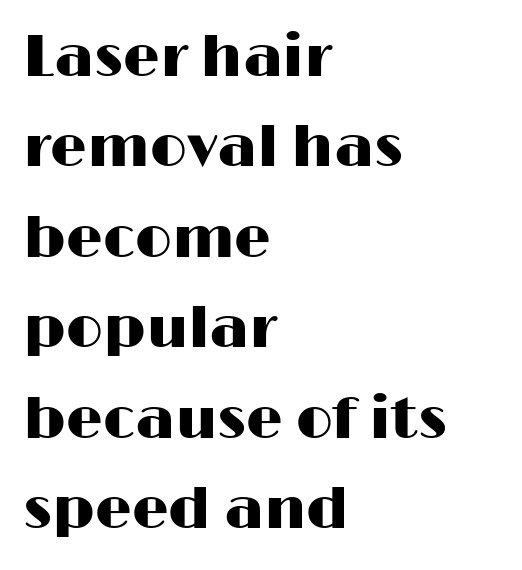
Q: Is the text italic (slanted)? A: No, it is upright.
Q: Is the typeface a serif or a sans-serif typeface? A: Sans-serif.
Q: Is the text underlined? A: No.
Q: How is the paragraph aligned? A: Left-aligned.
Q: Is the spacing between letters normal or unusually wide? A: Normal.
Q: Is the spacing between lines tight, normal or loose? A: Normal.
Q: Width (condensed, normal, or wide)? A: Wide.
Q: Stroke contrast? A: High.
Q: x-height? A: Medium.
Q: Monospaced? A: No.
